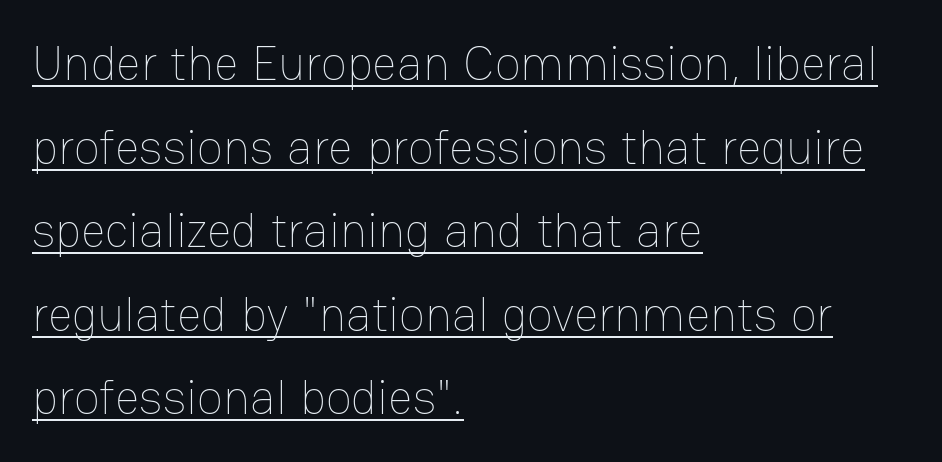
Q: Is the text bold? A: No.
Q: Is the text italic (slanted)? A: No, it is upright.
Q: Is the text underlined? A: Yes.
Q: How is the paragraph aligned? A: Left-aligned.
Q: Is the spacing between letters normal or unusually wide? A: Normal.
Q: Width (condensed, normal, or wide)? A: Normal.
Q: Stroke contrast? A: Low.
Q: x-height? A: Medium.
Q: Monospaced? A: No.
